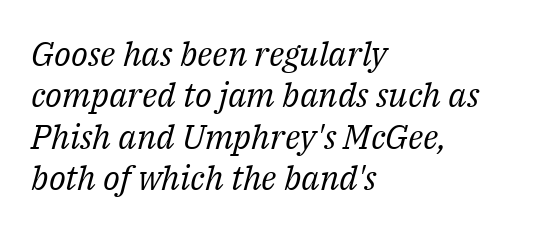
Q: Is the text bold? A: No.
Q: Is the text italic (slanted)? A: Yes, it leans right by about 14 degrees.
Q: Is the typeface a serif or a sans-serif typeface? A: Serif.
Q: Is the text underlined? A: No.
Q: How is the paragraph aligned? A: Left-aligned.
Q: Is the spacing between letters normal or unusually wide? A: Normal.
Q: Width (condensed, normal, or wide)? A: Normal.
Q: Stroke contrast? A: Medium.
Q: x-height? A: Medium.
Q: Monospaced? A: No.
